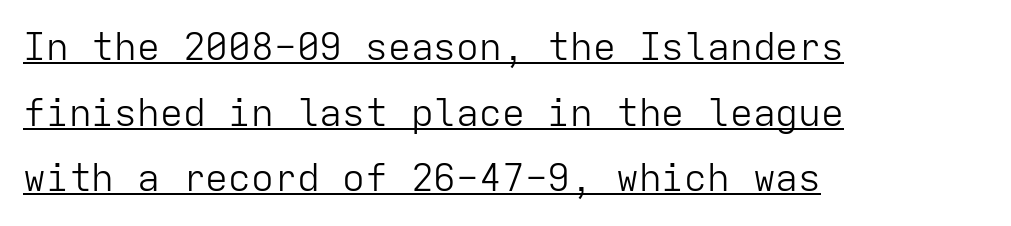
The image shows 38 px light sans-serif type, upright, monospaced; set left-aligned, line spacing 1.73x, normal letter spacing, underlined; low stroke contrast and a medium x-height.
